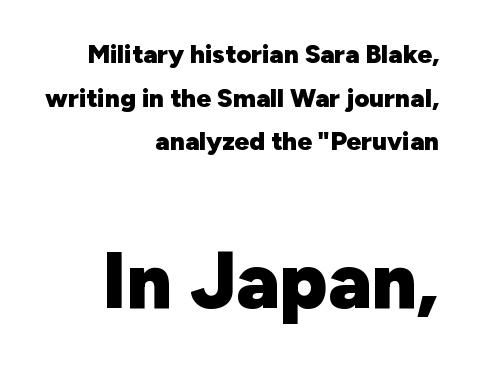
Q: Is the text bold? A: Yes.
Q: Is the text italic (slanted)? A: No, it is upright.
Q: Is the typeface a serif or a sans-serif typeface? A: Sans-serif.
Q: Is the text underlined? A: No.
Q: How is the paragraph aligned? A: Right-aligned.
Q: Is the spacing between letters normal or unusually wide? A: Normal.
Q: Is the spacing between lines tight, normal or loose? A: Normal.
Q: Which block of text is set in a larger size, the first (top) or the second (bottom)? A: The second (bottom) one.
Q: Width (condensed, normal, or wide)? A: Normal.
Q: Stroke contrast? A: Low.
Q: x-height? A: Medium.
Q: Monospaced? A: No.
